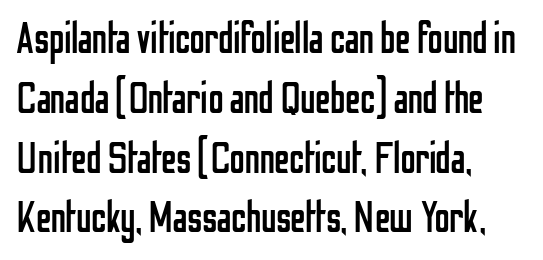
{"serif": "no", "italic": "no", "bold": "no", "weight": "regular", "width": "condensed", "stroke_contrast": "low", "x_height": "medium", "monospaced": "no", "underline": "no", "align": "left", "line_spacing": "normal", "line_spacing_ratio": 1.39, "letter_spacing": "normal", "letter_spacing_em": 0.0, "glyph_px": 43}
